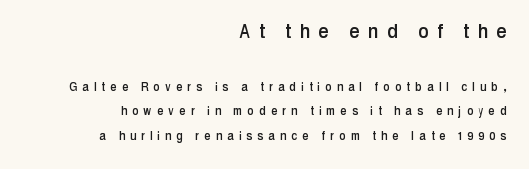
The image shows 23 px text type, upright; set right-aligned, line spacing 1.75x, unusually wide letter spacing (+0.4 em), not underlined; the first (top) block is 1.64x larger.
